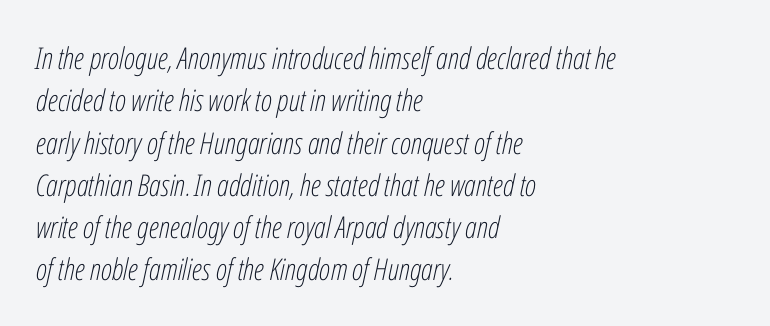
The image shows 30 px light, condensed type, italic (leaning right); set left-aligned, normal line spacing (1.41x), normal letter spacing, not underlined; low stroke contrast and a medium x-height.
